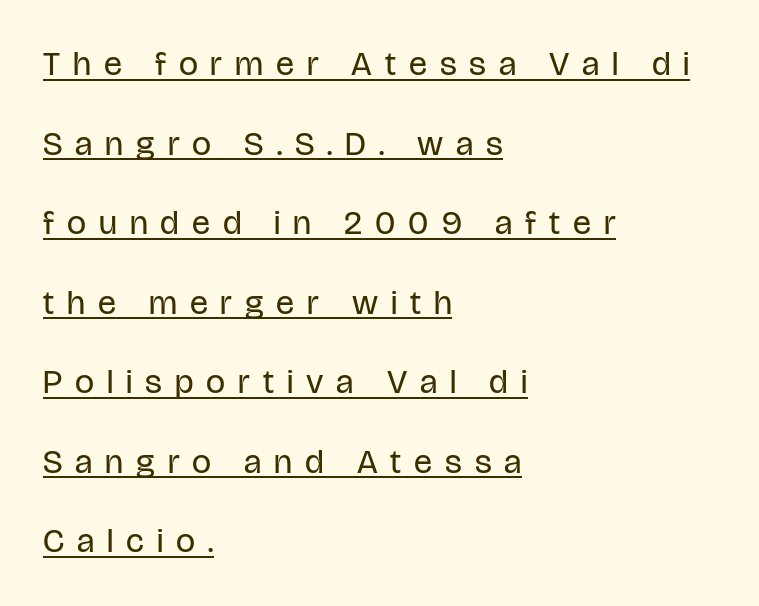
The image shows 34 px regular-weight, condensed sans-serif type, upright; set left-aligned, loose line spacing (2.34x), unusually wide letter spacing (+0.38 em), underlined; low stroke contrast and a large x-height.
